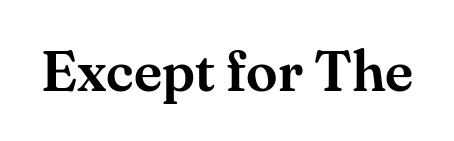
{"serif": "yes", "italic": "no", "width": "normal", "stroke_contrast": "medium", "x_height": "small", "monospaced": "no", "underline": "no", "letter_spacing": "normal", "letter_spacing_em": 0.0, "glyph_px": 57}
